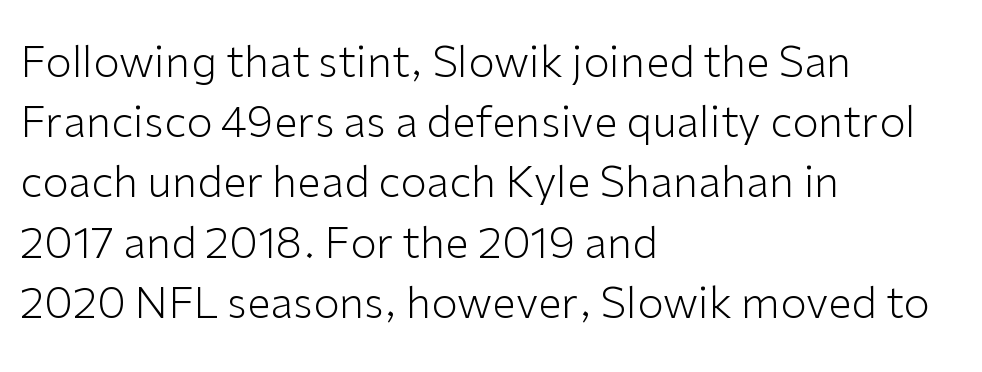
The image shows 43 px light sans-serif type, upright; set left-aligned, normal line spacing (1.4x), normal letter spacing, not underlined; low stroke contrast and a medium x-height.
